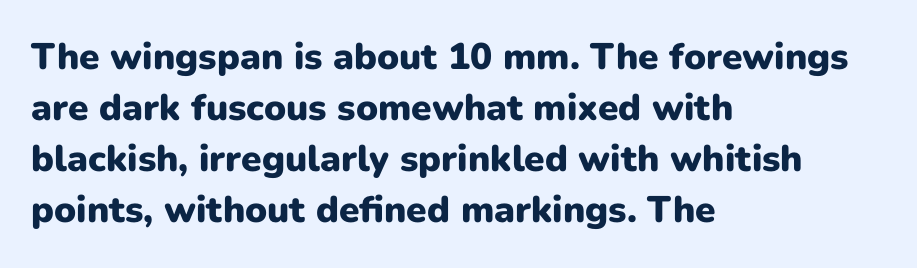
Plain, unruled lines of type. The lines are quadded left. Style check: upright. Heavy-handed strokes throughout: this text is bold.
